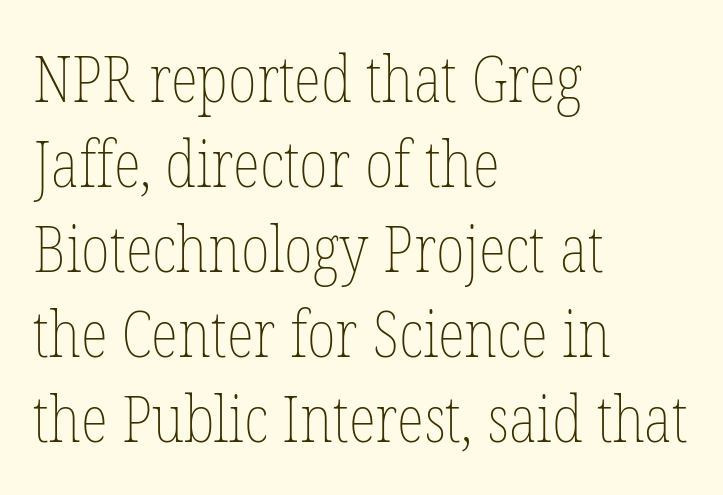
The image shows 64 px thin, condensed type, upright; set left-aligned, normal line spacing (1.33x), normal letter spacing, not underlined; low stroke contrast and a medium x-height.
